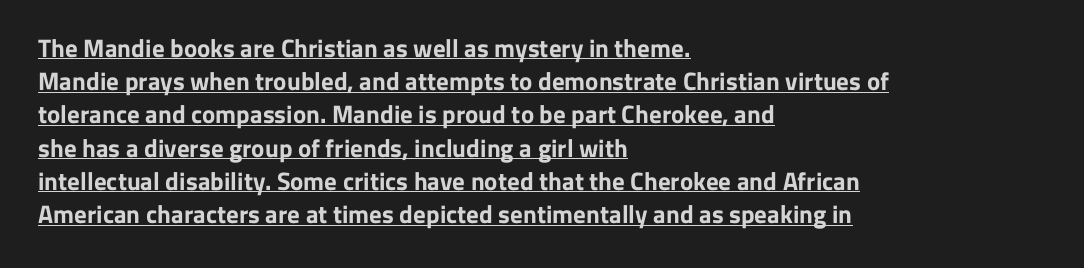
Q: Is the text bold? A: Yes.
Q: Is the text italic (slanted)? A: No, it is upright.
Q: Is the text underlined? A: Yes.
Q: How is the paragraph aligned? A: Left-aligned.
Q: Is the spacing between letters normal or unusually wide? A: Normal.
Q: Is the spacing between lines tight, normal or loose? A: Normal.
